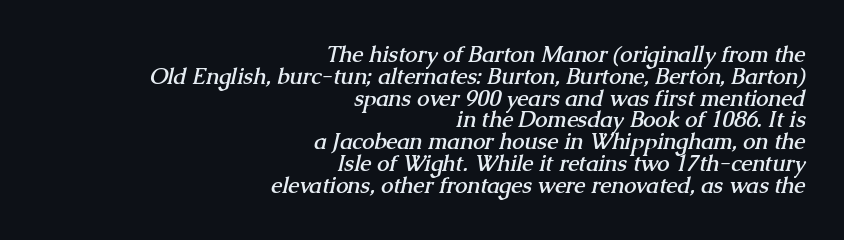
The image shows 22 px bold type; set right-aligned, tight line spacing (0.99x), normal letter spacing, not underlined.
